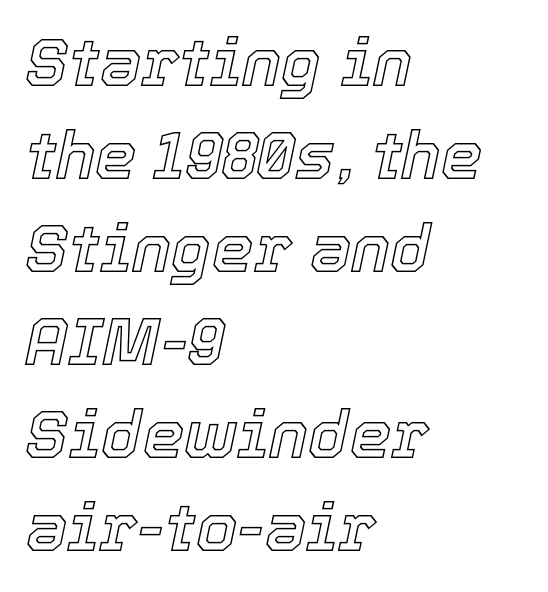
The image shows 66 px text type, italic (leaning right); set left-aligned, normal line spacing (1.41x), normal letter spacing, not underlined; a medium x-height.
